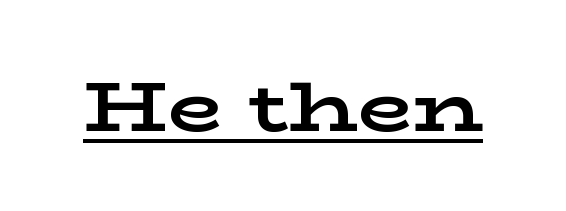
Q: Is the text bold? A: Yes.
Q: Is the text italic (slanted)? A: No, it is upright.
Q: Is the typeface a serif or a sans-serif typeface? A: Serif.
Q: Is the text underlined? A: Yes.
Q: Is the spacing between letters normal or unusually wide? A: Normal.
Q: Width (condensed, normal, or wide)? A: Wide.
Q: Stroke contrast? A: Low.
Q: x-height? A: Medium.
Q: Monospaced? A: No.
